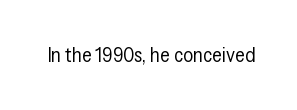
{"italic": "no", "bold": "no", "underline": "no", "letter_spacing": "normal", "letter_spacing_em": 0.0, "glyph_px": 20}
